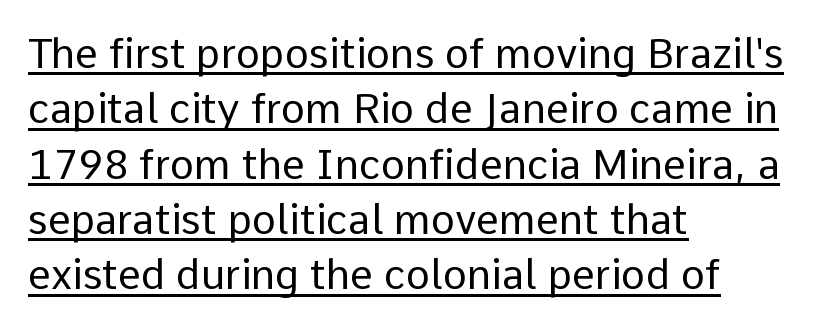
The image shows 41 px regular-weight sans-serif type, upright; set left-aligned, normal line spacing (1.35x), normal letter spacing, underlined; low stroke contrast and a medium x-height.
